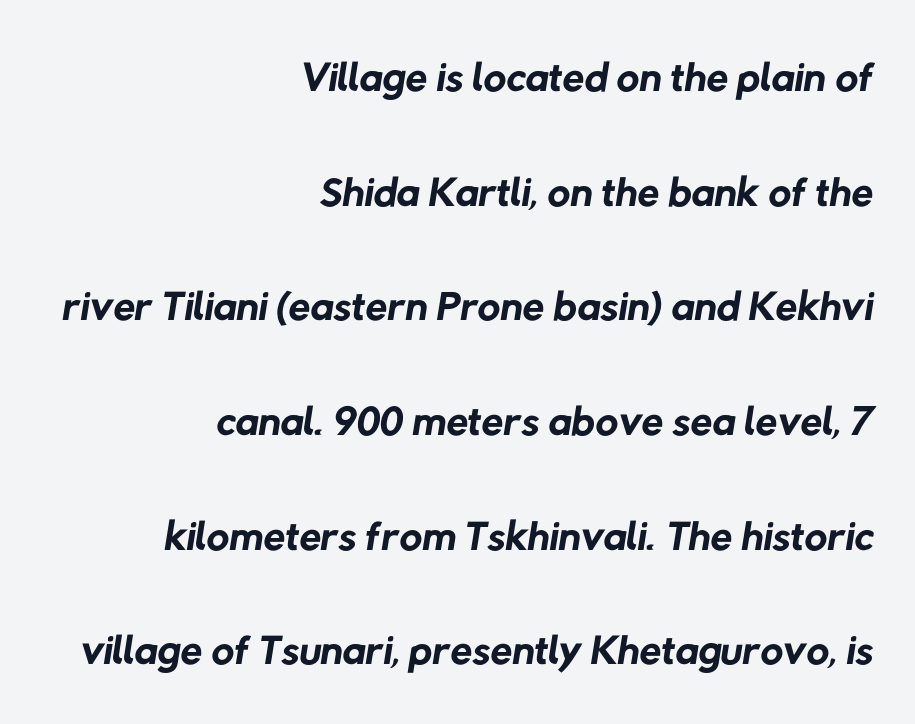
Q: Is the text bold? A: No.
Q: Is the typeface a serif or a sans-serif typeface? A: Sans-serif.
Q: Is the text underlined? A: No.
Q: How is the paragraph aligned? A: Right-aligned.
Q: Is the spacing between letters normal or unusually wide? A: Normal.
Q: Width (condensed, normal, or wide)? A: Normal.
Q: Stroke contrast? A: Low.
Q: x-height? A: Medium.
Q: Monospaced? A: No.
